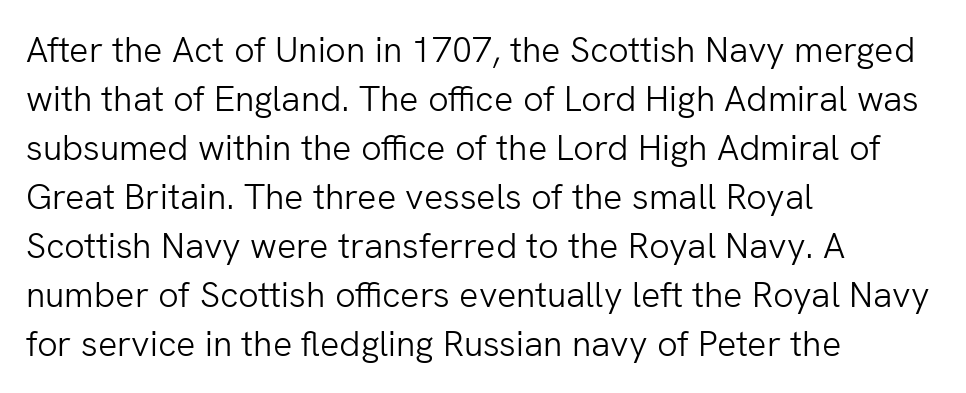
If you measured baseline to baseline, you'd find a middling distance. The strokes are not fattened; the text isn't bold. Honestly, there is no underline to notice here at all. This sample uses plain, unmodified letter spacing. The typography opts for an upright posture over an oblique one. The passage shown is typed in a proportional face where columns would drift.
